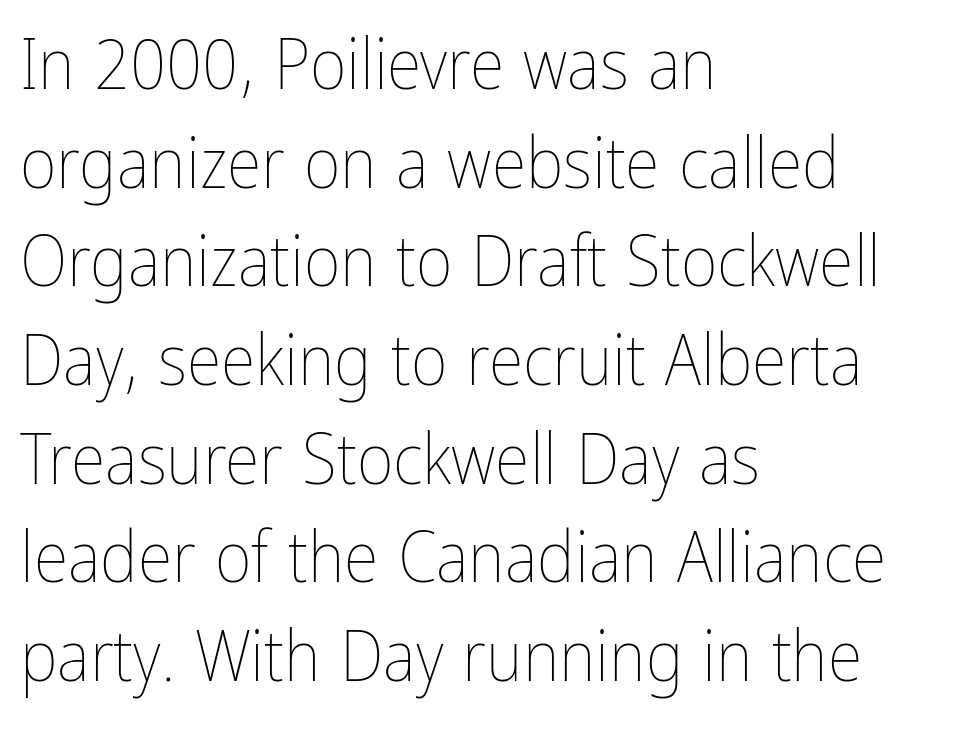
The image shows 71 px thin, condensed type, upright; set left-aligned, normal line spacing (1.39x), normal letter spacing, not underlined; low stroke contrast and a medium x-height.
